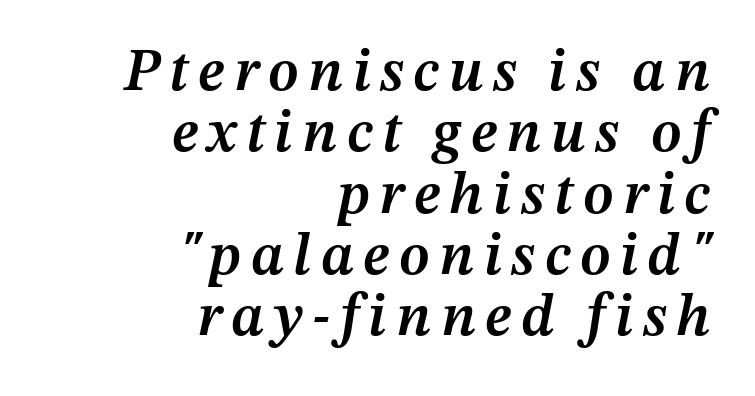
{"italic": "yes", "lean": "right", "slant_degrees": 12, "bold": "semi", "weight": "semibold", "width": "normal", "stroke_contrast": "medium", "x_height": "medium", "monospaced": "no", "underline": "no", "align": "right", "line_spacing": "tight", "line_spacing_ratio": 1.04, "glyph_px": 59}
